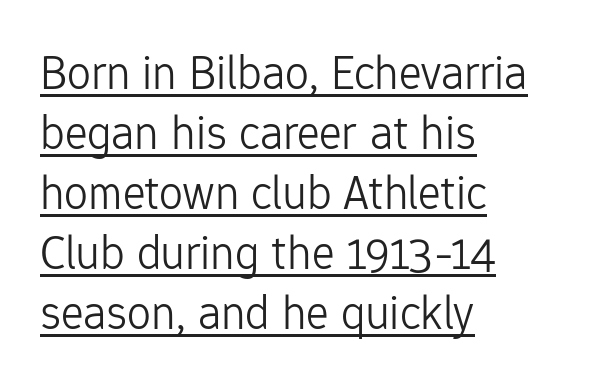
Q: Is the text bold? A: No.
Q: Is the text italic (slanted)? A: No, it is upright.
Q: Is the typeface a serif or a sans-serif typeface? A: Sans-serif.
Q: Is the text underlined? A: Yes.
Q: How is the paragraph aligned? A: Left-aligned.
Q: Is the spacing between letters normal or unusually wide? A: Normal.
Q: Is the spacing between lines tight, normal or loose? A: Normal.
Q: Width (condensed, normal, or wide)? A: Normal.
Q: Stroke contrast? A: Low.
Q: x-height? A: Medium.
Q: Monospaced? A: No.
